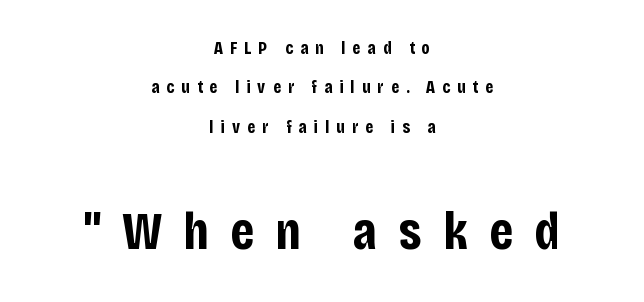
{"serif": "no", "italic": "no", "bold": "yes", "weight": "bold", "width": "condensed", "stroke_contrast": "low", "x_height": "large", "monospaced": "no", "underline": "no", "align": "center", "line_spacing": "loose", "line_spacing_ratio": 2.19, "letter_spacing": "wide", "letter_spacing_em": 0.39, "larger_block": "second", "size_ratio": 3.0, "glyph_px": 54}
